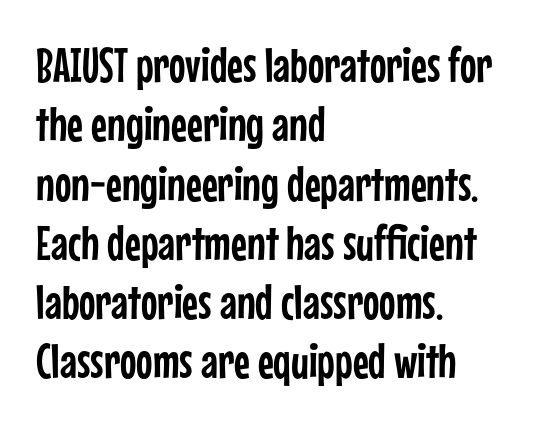
The image shows 49 px condensed sans-serif type, upright; set left-aligned, line spacing 1.21x, normal letter spacing, not underlined; low stroke contrast and a medium x-height.
